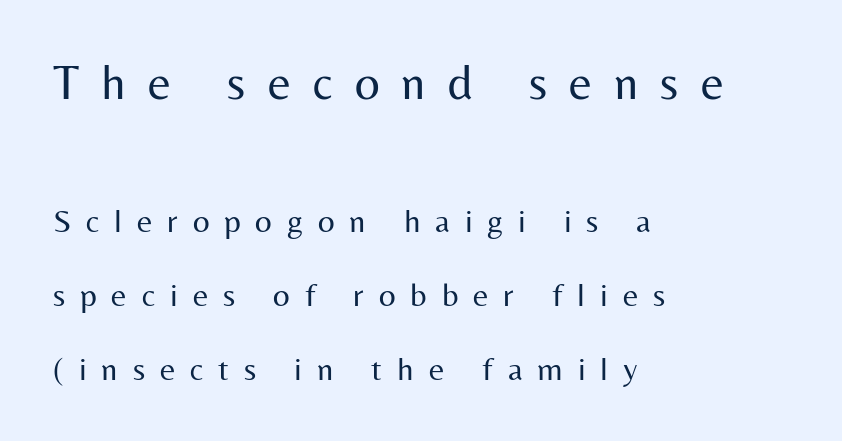
The font sits on the lighter half of the weight spectrum, regular included. Visually the block forms a straight wall on the left and a jagged coastline on the right. What stands out about the letter spacing? Its width — letters are far apart. Type style note: lacks serifs. Each letter keeps its own natural width here, so spacing adapts to shape. Unlike italic type, these characters show no tilt at all.
